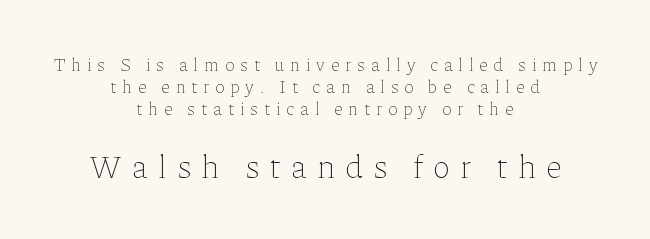
The image shows 32 px thin type, upright; set centered, line spacing 1.21x, unusually wide letter spacing (+0.33 em), not underlined; the second (bottom) block is 1.78x larger; low stroke contrast and a medium x-height.
